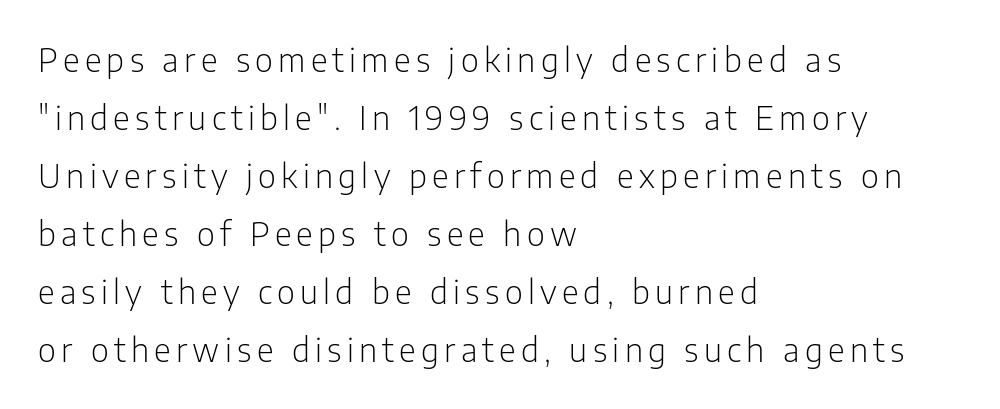
{"serif": "no", "italic": "no", "bold": "no", "weight": "light", "width": "condensed", "stroke_contrast": "low", "x_height": "medium", "monospaced": "no", "underline": "no", "align": "left", "line_spacing_ratio": 1.76, "glyph_px": 33}
